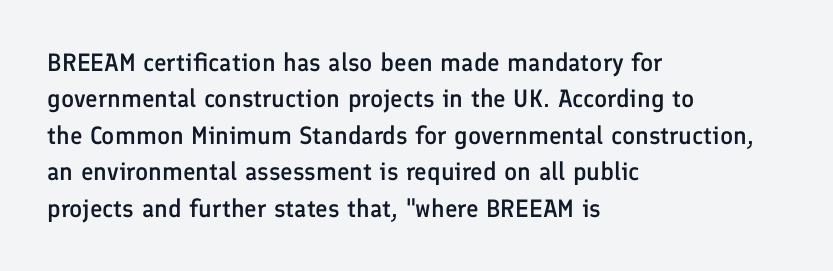
{"italic": "no", "bold": "semi", "underline": "no", "align": "left", "line_spacing": "normal", "line_spacing_ratio": 1.46, "letter_spacing": "normal", "letter_spacing_em": 0.0, "glyph_px": 25}
